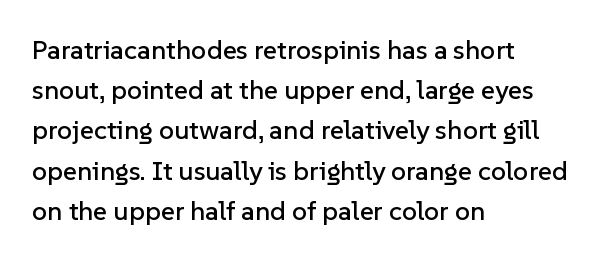
Q: Is the text italic (slanted)? A: No, it is upright.
Q: Is the text underlined? A: No.
Q: How is the paragraph aligned? A: Left-aligned.
Q: Is the spacing between letters normal or unusually wide? A: Normal.
Q: Is the spacing between lines tight, normal or loose? A: Normal.
